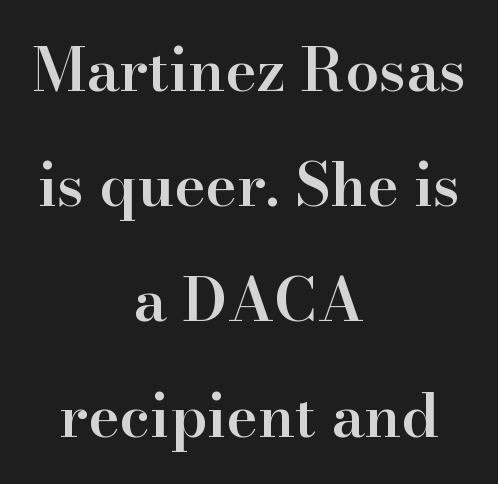
No word sits above an underline. Do the characters align in a grid? No, the font is proportional. The passage shown has conventional tracking throughout. I'd describe the lettering as semibold — firm but not a full bold.
